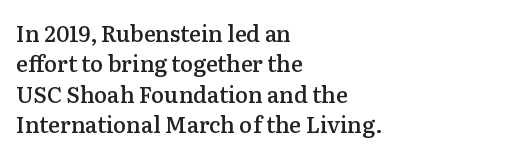
The image shows 22 px text type, upright; set left-aligned, normal line spacing (1.38x), normal letter spacing, not underlined.
